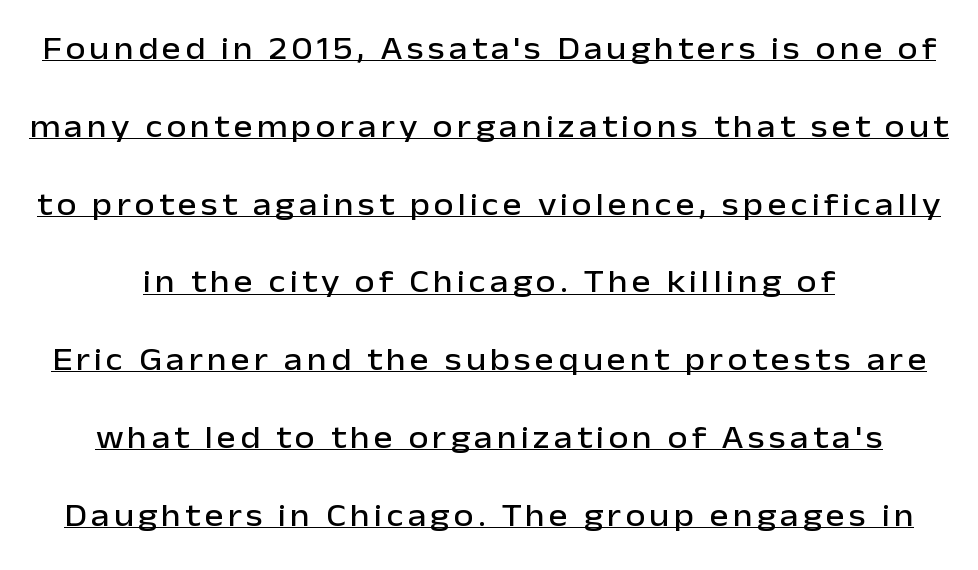
{"serif": "no", "italic": "no", "width": "normal", "stroke_contrast": "low", "x_height": "medium", "monospaced": "no", "underline": "yes", "align": "center", "line_spacing": "loose", "line_spacing_ratio": 2.43, "glyph_px": 32}
